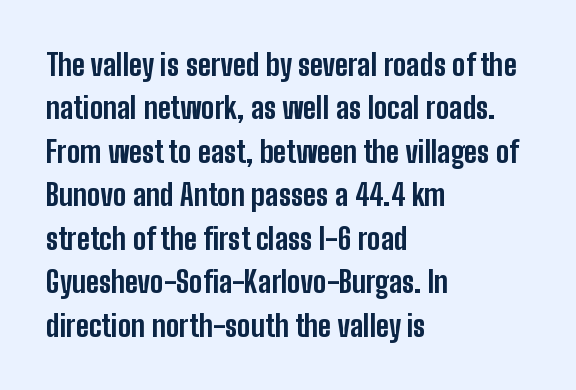
The image shows 30 px bold, condensed sans-serif type, upright; set left-aligned, normal line spacing (1.45x), normal letter spacing, not underlined; low stroke contrast and a medium x-height.
